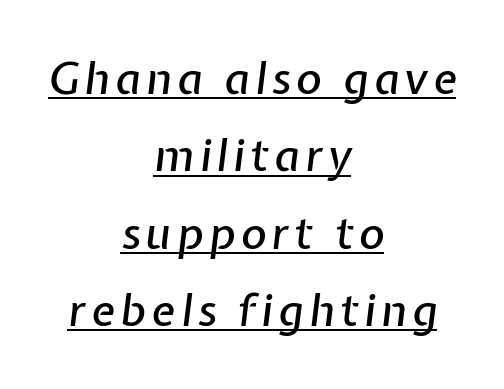
The image shows 44 px text type, italic (leaning right); set centered, line spacing 1.76x, underlined; low stroke contrast and a medium x-height.
